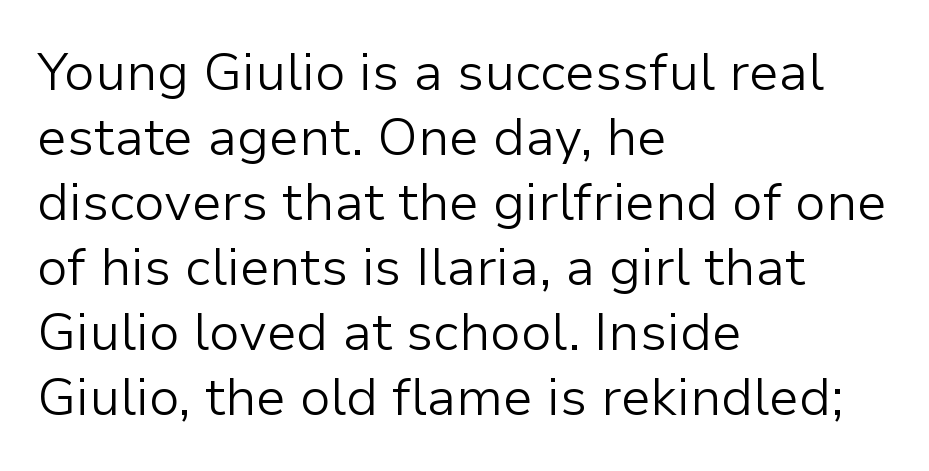
This rendering leaves character spacing at its baseline value. A typesetter would call this proportional, since set widths differ per character. Nobody drew a line under any word here. Vertical strokes here are truly vertical. Does the copy run flush right? No — it runs flush left.
